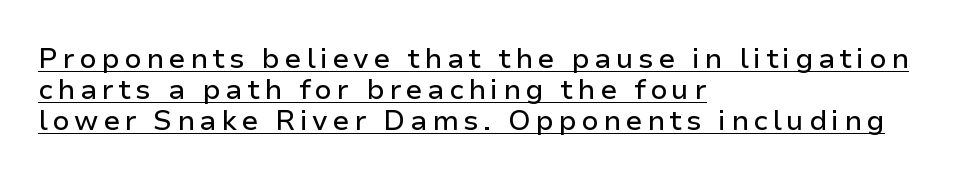
The image shows 28 px sans-serif type, upright; set left-aligned, tight line spacing (1.1x), underlined; low stroke contrast and a medium x-height.
